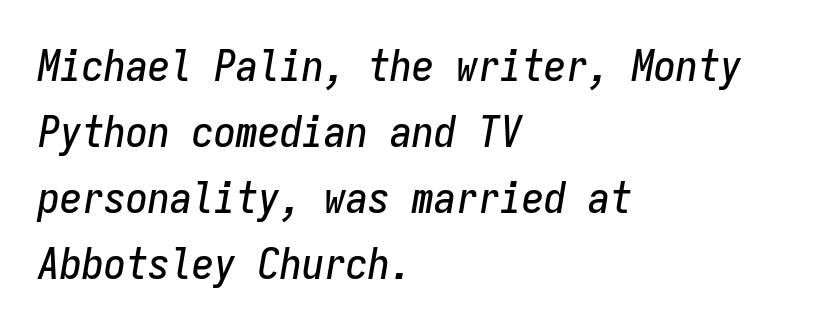
The image shows 44 px condensed type, italic (leaning right), monospaced; set left-aligned, normal line spacing (1.5x), normal letter spacing, not underlined; low stroke contrast and a medium x-height.
